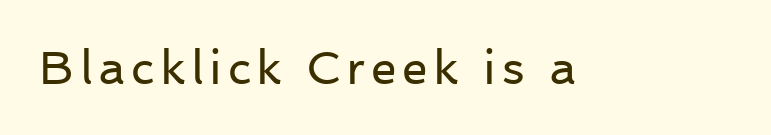
Q: Is the text bold? A: No.
Q: Is the text italic (slanted)? A: No, it is upright.
Q: Is the typeface a serif or a sans-serif typeface? A: Sans-serif.
Q: Is the text underlined? A: No.
Q: Width (condensed, normal, or wide)? A: Normal.
Q: Stroke contrast? A: Low.
Q: x-height? A: Medium.
Q: Monospaced? A: No.
